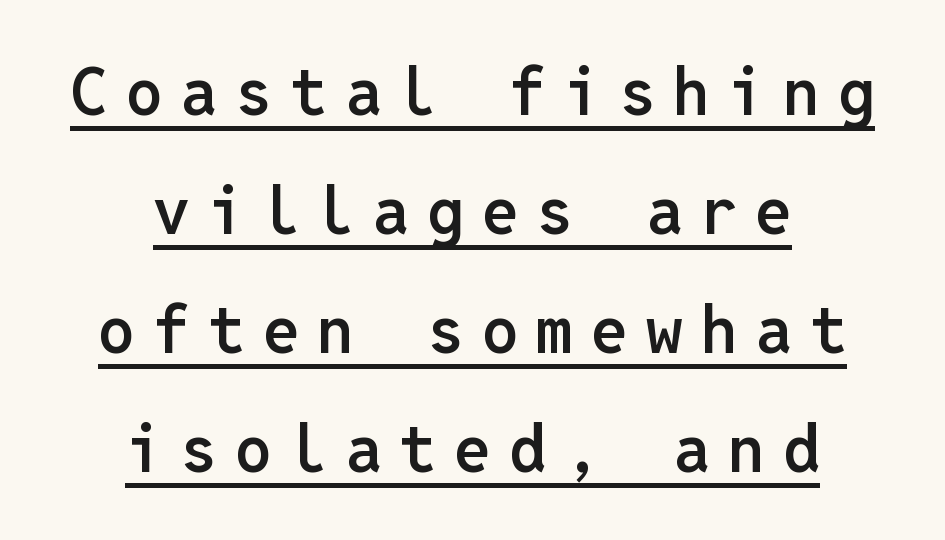
{"serif": "no", "italic": "no", "bold": "semi", "weight": "semibold", "width": "normal", "stroke_contrast": "low", "x_height": "medium", "monospaced": "yes", "underline": "yes", "align": "center", "line_spacing_ratio": 1.83, "letter_spacing": "wide", "letter_spacing_em": 0.28, "glyph_px": 65}
